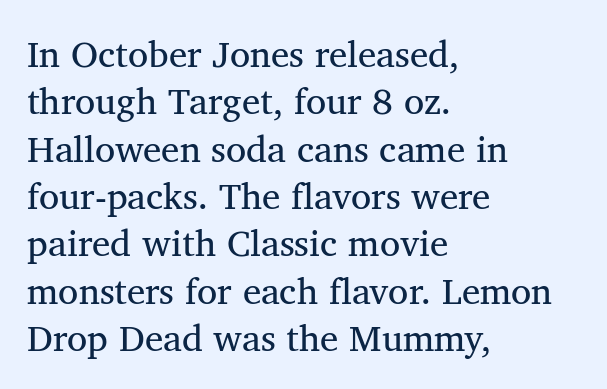
The image shows 37 px regular-weight serif type, upright; set left-aligned, normal line spacing (1.28x), normal letter spacing, not underlined; medium stroke contrast and a medium x-height.
